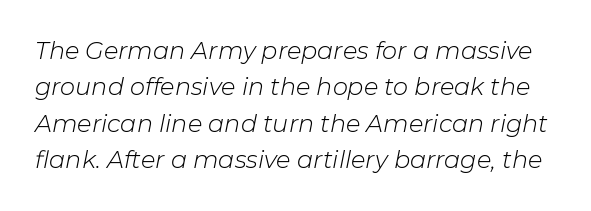
{"italic": "yes", "lean": "right", "slant_degrees": 11, "bold": "no", "underline": "no", "line_spacing": "normal", "line_spacing_ratio": 1.52, "letter_spacing": "normal", "letter_spacing_em": 0.0, "glyph_px": 24}
